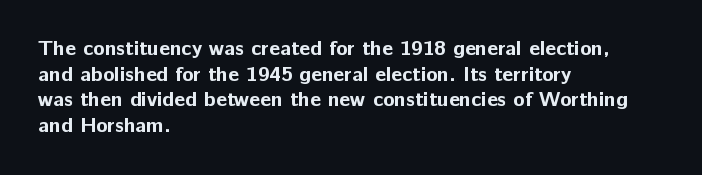
The image shows 21 px bold type, upright; set left-aligned, line spacing 1.22x, normal letter spacing, not underlined.
